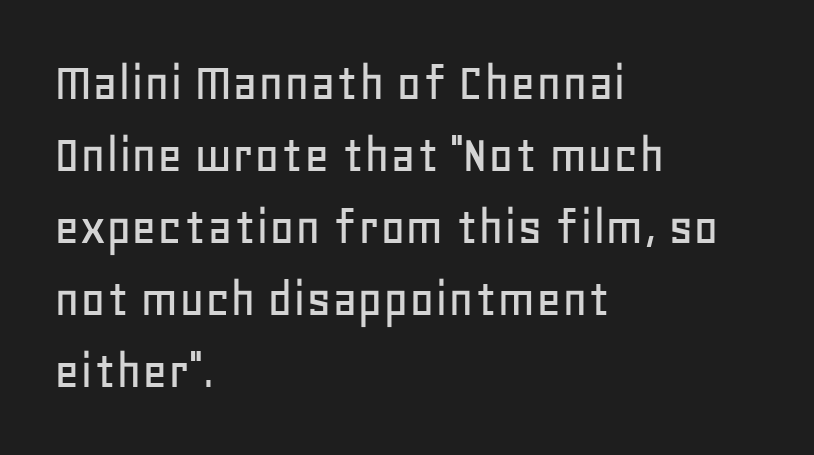
{"serif": "no", "italic": "no", "width": "normal", "stroke_contrast": "low", "x_height": "large", "monospaced": "no", "underline": "no", "align": "left", "line_spacing": "normal", "line_spacing_ratio": 1.31, "letter_spacing": "normal", "letter_spacing_em": 0.0, "glyph_px": 55}
